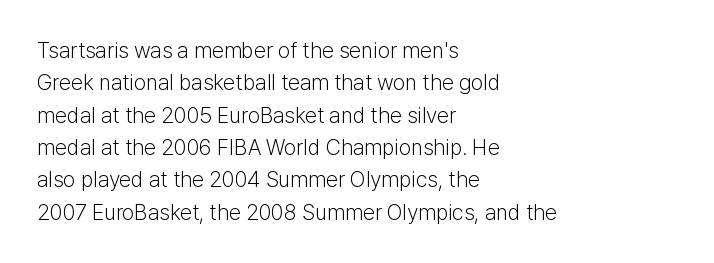
The image shows 22 px text type, upright; set left-aligned, normal line spacing (1.47x), normal letter spacing, not underlined.
